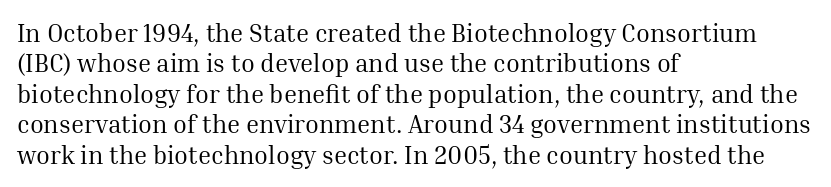
Nope, not italic — everything's standing straight. Only glyphs here, with clear space below each row. Leftover space on each line is placed entirely after the last word. The gaps between neighbouring characters are ordinary and unremarkable. A light-to-regular cut is what we see here.
